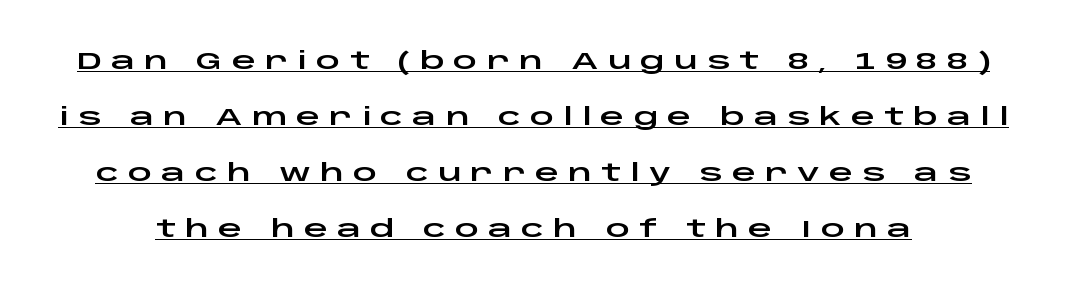
{"italic": "no", "underline": "yes", "line_spacing": "loose", "line_spacing_ratio": 2.33, "letter_spacing": "wide", "letter_spacing_em": 0.38, "glyph_px": 24}
